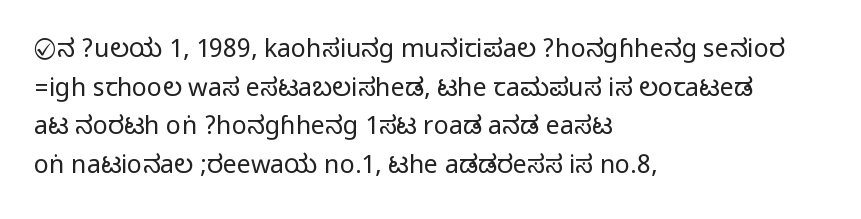
{"italic": "no", "underline": "no", "align": "left", "line_spacing": "normal", "line_spacing_ratio": 1.55, "letter_spacing": "normal", "letter_spacing_em": 0.0, "glyph_px": 25}
